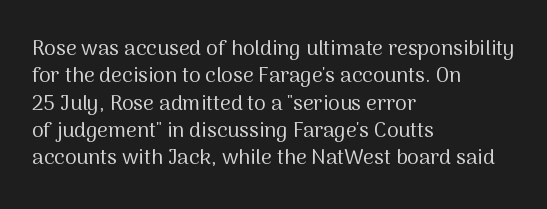
{"italic": "no", "bold": "no", "underline": "no", "align": "left", "line_spacing": "normal", "line_spacing_ratio": 1.3, "letter_spacing": "normal", "letter_spacing_em": 0.0, "glyph_px": 21}
